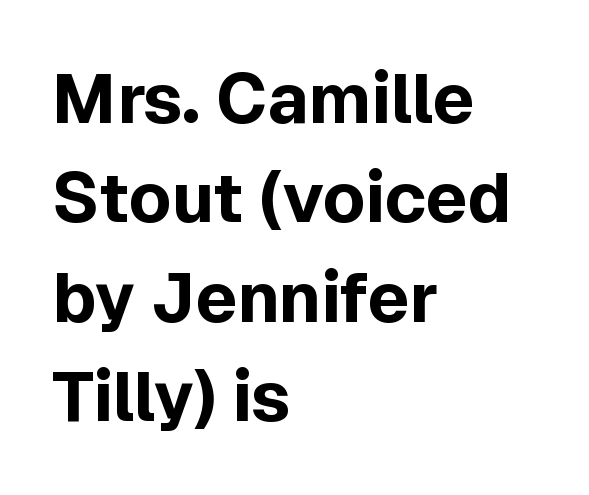
Q: Is the text bold? A: Yes.
Q: Is the text italic (slanted)? A: No, it is upright.
Q: Is the typeface a serif or a sans-serif typeface? A: Sans-serif.
Q: Is the text underlined? A: No.
Q: How is the paragraph aligned? A: Left-aligned.
Q: Is the spacing between letters normal or unusually wide? A: Normal.
Q: Is the spacing between lines tight, normal or loose? A: Normal.
Q: Width (condensed, normal, or wide)? A: Normal.
Q: x-height? A: Medium.
Q: Monospaced? A: No.
